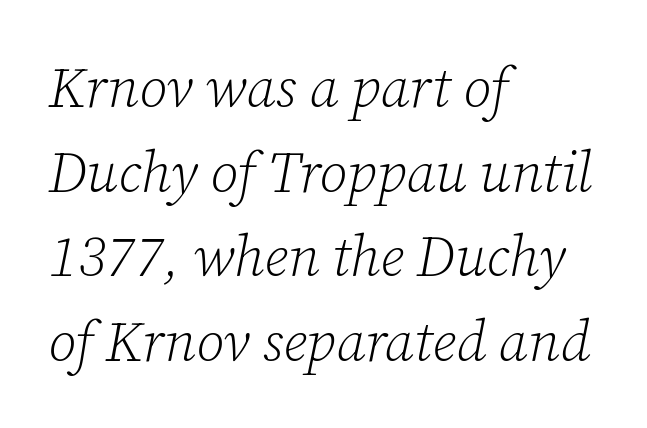
The image shows 56 px light serif type, italic (leaning right); set left-aligned, normal line spacing (1.51x), normal letter spacing, not underlined; low stroke contrast and a medium x-height.
